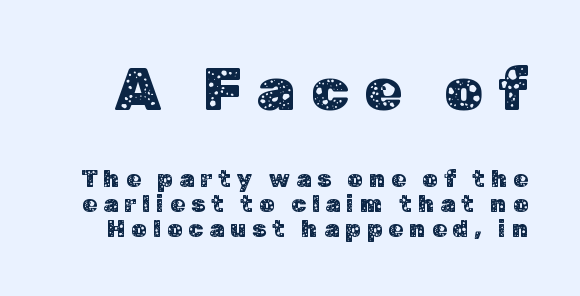
The image shows 61 px sans-serif type, upright; set tight line spacing (1.04x), unusually wide letter spacing (+0.25 em), not underlined; the first (top) block is 2.54x larger; low stroke contrast and a medium x-height.
